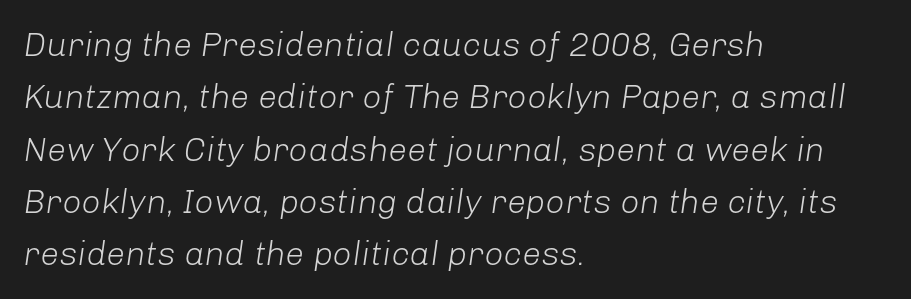
On a weight scale, this lands at 450 or below. A student would call this left alignment; a typographer would say flush left, rag right. Letter spacing: default. Slant detected: the letters are inclined. The rendering uses a moderate line-height, typical for paragraphs. Each letter keeps its own natural width here, so spacing adapts to shape.
